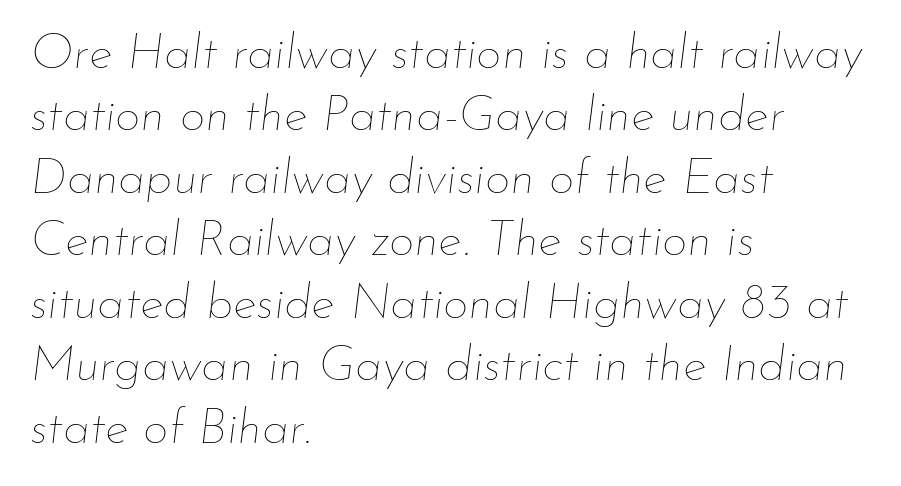
Q: Is the text bold? A: No.
Q: Is the text italic (slanted)? A: Yes, it leans right by about 7 degrees.
Q: Is the text underlined? A: No.
Q: How is the paragraph aligned? A: Left-aligned.
Q: Is the spacing between letters normal or unusually wide? A: Normal.
Q: Is the spacing between lines tight, normal or loose? A: Normal.
Q: Width (condensed, normal, or wide)? A: Normal.
Q: Stroke contrast? A: Low.
Q: x-height? A: Small.
Q: Monospaced? A: No.
